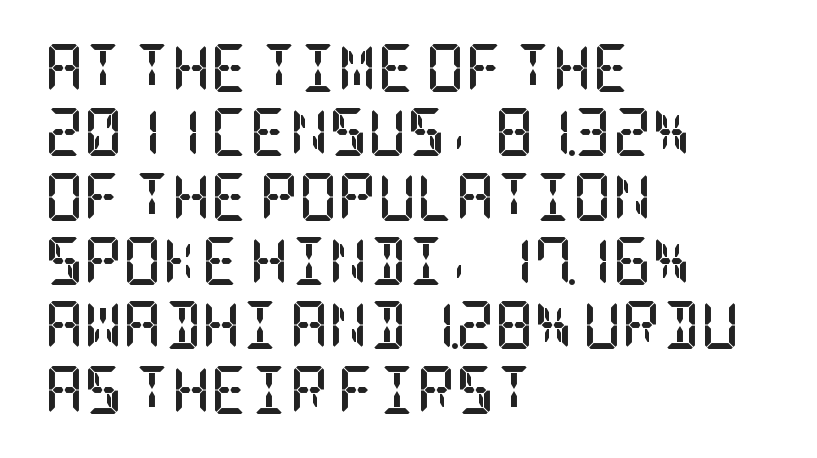
If you drew a line through each stem, it would be perfectly vertical. The string is rendered with underlining switched off. Horizontally, the lines are justified to the leading edge only. Tracking here is standard; glyphs follow each other at the usual distance.
